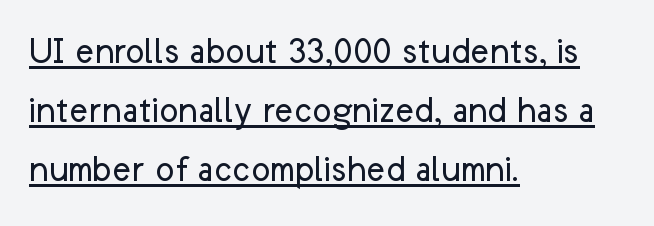
The image shows 40 px regular-weight sans-serif type, upright; set left-aligned, normal line spacing (1.47x), normal letter spacing, underlined; low stroke contrast and a medium x-height.
